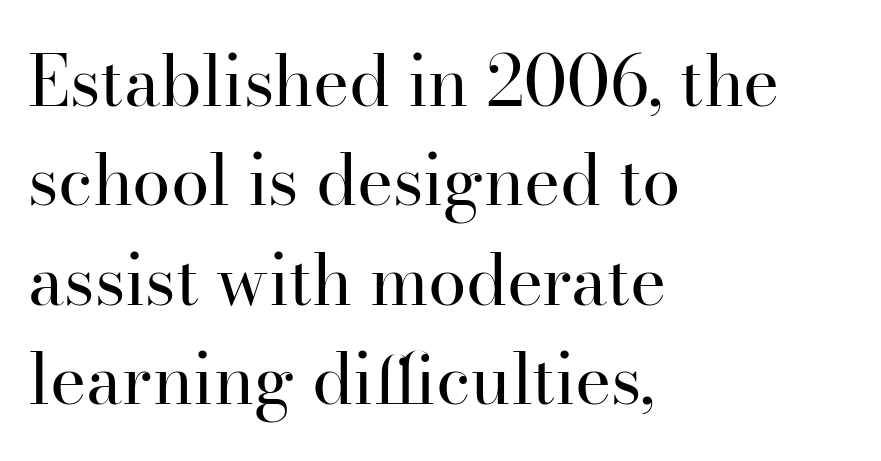
Honestly, there is no underline to notice here at all. No heavy texture on the line: the type isn't bold. These lines keep a tight, regular rhythm from letter to letter. Spacing verdict: proportional, widths tailored to each character.
